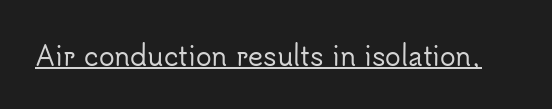
The image shows 26 px text type, upright; set normal letter spacing, underlined.
